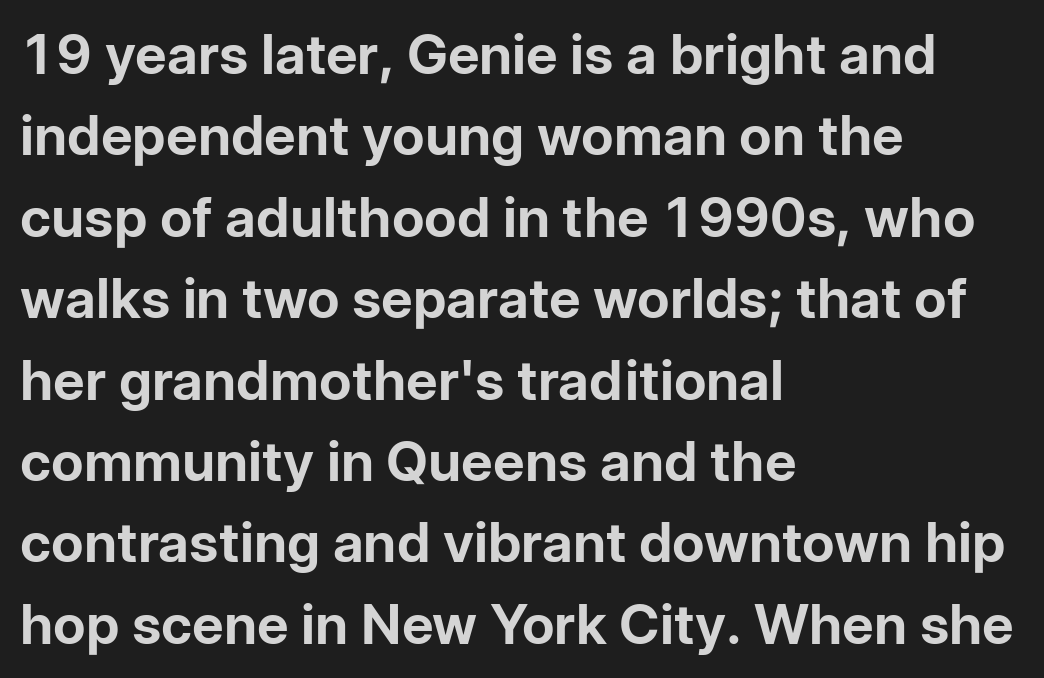
The image shows 55 px bold sans-serif type, upright; set left-aligned, normal line spacing (1.48x), normal letter spacing, not underlined; low stroke contrast and a medium x-height.
